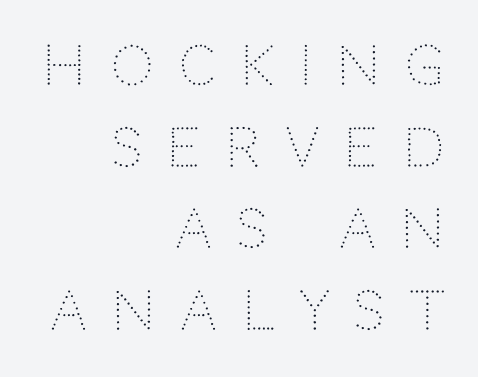
Q: Is the text bold? A: No.
Q: Is the text italic (slanted)? A: No, it is upright.
Q: Is the typeface a serif or a sans-serif typeface? A: Sans-serif.
Q: Is the text underlined? A: No.
Q: How is the paragraph aligned? A: Right-aligned.
Q: Is the spacing between letters normal or unusually wide? A: Unusually wide.
Q: Is the spacing between lines tight, normal or loose? A: Normal.
Q: Width (condensed, normal, or wide)? A: Normal.
Q: Stroke contrast? A: Low.
Q: x-height? A: Large.
Q: Monospaced? A: No.
